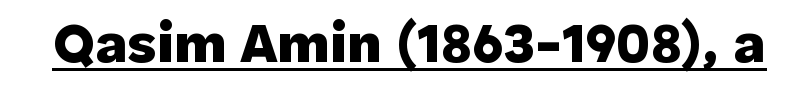
{"serif": "no", "italic": "no", "bold": "yes", "weight": "heavy", "width": "normal", "stroke_contrast": "low", "x_height": "medium", "monospaced": "no", "underline": "yes", "letter_spacing": "normal", "letter_spacing_em": 0.0, "glyph_px": 56}
